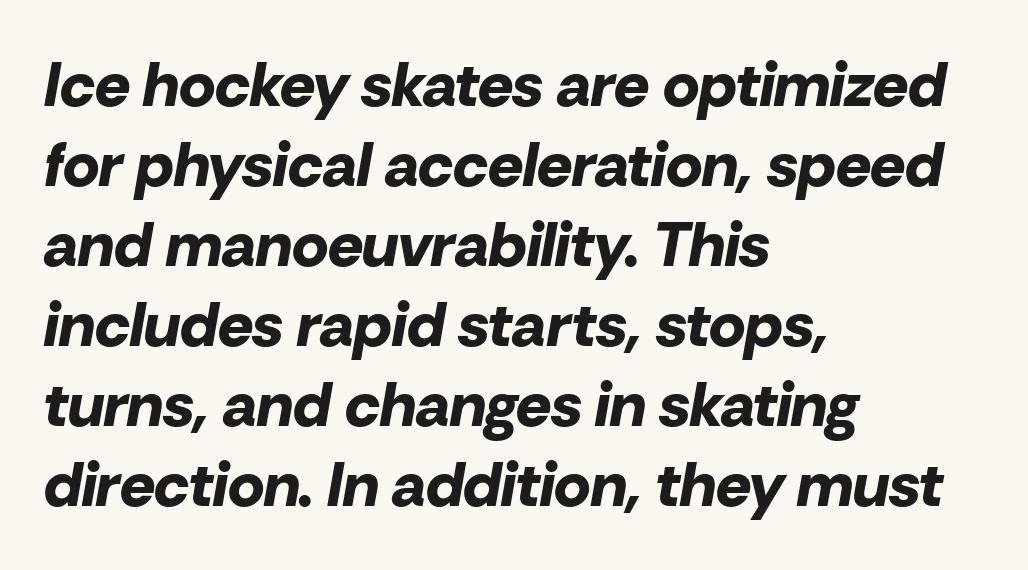
{"italic": "yes", "lean": "right", "slant_degrees": 10, "bold": "yes", "weight": "bold", "width": "normal", "stroke_contrast": "low", "x_height": "medium", "monospaced": "no", "underline": "no", "align": "left", "line_spacing": "normal", "line_spacing_ratio": 1.29, "letter_spacing": "normal", "letter_spacing_em": 0.0, "glyph_px": 62}
